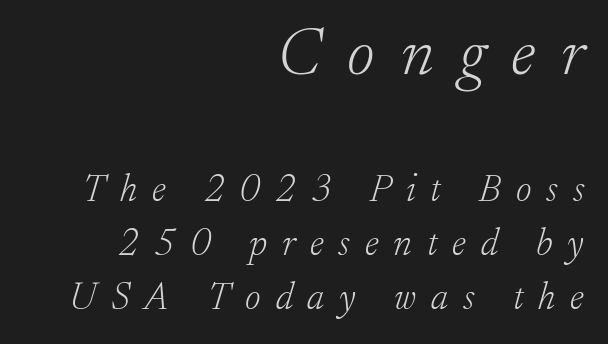
{"serif": "yes", "italic": "yes", "lean": "right", "slant_degrees": 17, "bold": "no", "weight": "light", "width": "normal", "stroke_contrast": "low", "x_height": "small", "monospaced": "no", "underline": "no", "align": "right", "line_spacing": "normal", "line_spacing_ratio": 1.42, "letter_spacing": "wide", "letter_spacing_em": 0.39, "larger_block": "first", "size_ratio": 1.76, "glyph_px": 67}
